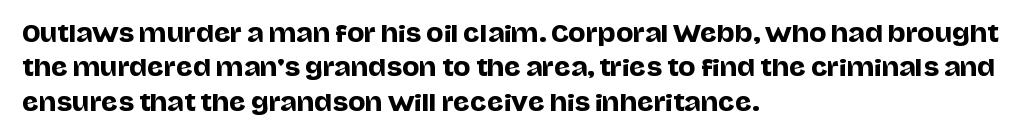
{"italic": "no", "underline": "no", "align": "left", "line_spacing": "normal", "line_spacing_ratio": 1.49, "letter_spacing": "normal", "letter_spacing_em": 0.0, "glyph_px": 23}
